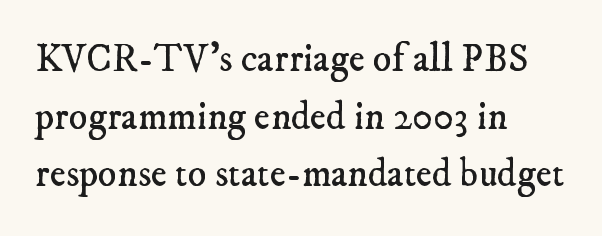
Letter spacing: default. Stroke terminals: seriffed. Lines of text with bare space underneath. Line spacing here is normal. This is not heavy type; no bold has been used.
